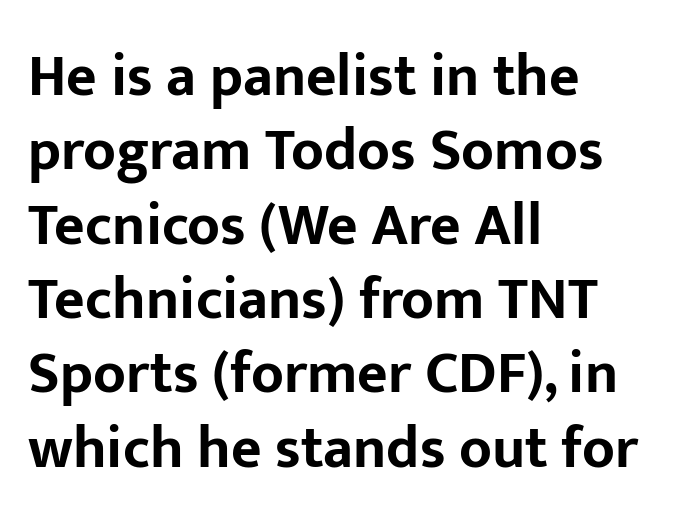
{"serif": "no", "italic": "no", "bold": "yes", "weight": "bold", "width": "normal", "stroke_contrast": "low", "x_height": "medium", "monospaced": "no", "underline": "no", "align": "left", "line_spacing": "normal", "line_spacing_ratio": 1.26, "letter_spacing": "normal", "letter_spacing_em": 0.0, "glyph_px": 59}
